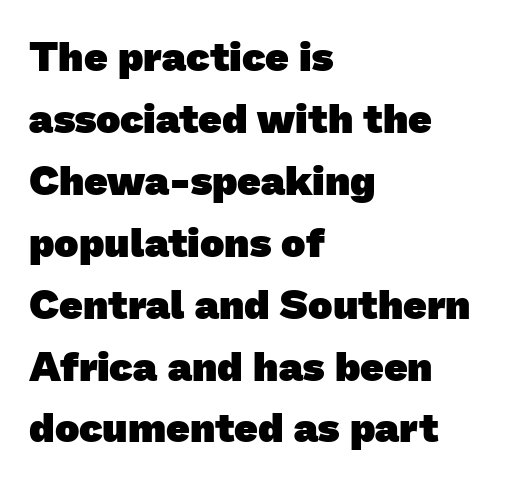
{"serif": "no", "bold": "yes", "weight": "heavy", "width": "normal", "stroke_contrast": "low", "x_height": "medium", "monospaced": "no", "underline": "no", "align": "left", "line_spacing": "normal", "line_spacing_ratio": 1.51, "letter_spacing": "normal", "letter_spacing_em": 0.0, "glyph_px": 41}
